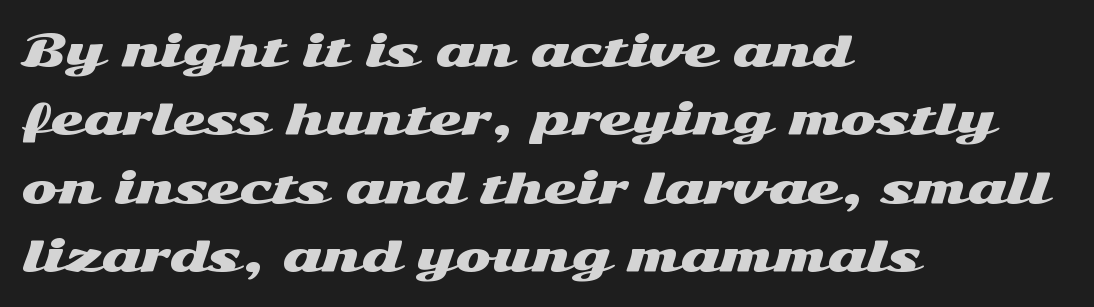
The image shows 43 px wide sans-serif type; set left-aligned, normal line spacing (1.59x), normal letter spacing, not underlined; medium stroke contrast and a medium x-height.
